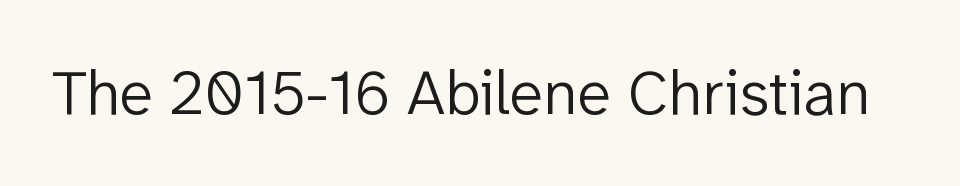
{"serif": "no", "italic": "no", "bold": "no", "weight": "light", "width": "normal", "stroke_contrast": "low", "x_height": "medium", "monospaced": "no", "underline": "no", "letter_spacing": "normal", "letter_spacing_em": 0.0, "glyph_px": 63}
